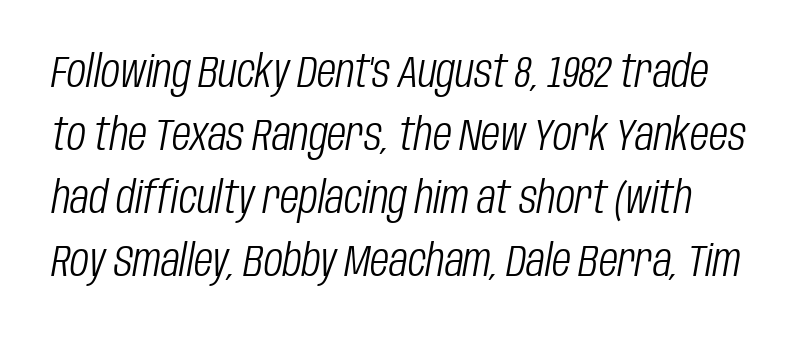
{"italic": "yes", "lean": "right", "slant_degrees": 10, "bold": "no", "weight": "light", "width": "condensed", "stroke_contrast": "low", "x_height": "large", "monospaced": "no", "underline": "no", "line_spacing": "normal", "line_spacing_ratio": 1.43, "letter_spacing": "normal", "letter_spacing_em": 0.0, "glyph_px": 44}
